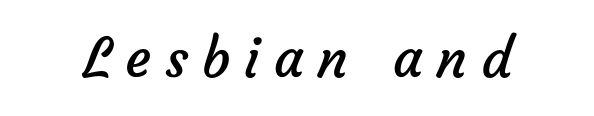
{"serif": "no", "bold": "no", "weight": "regular", "width": "normal", "stroke_contrast": "low", "x_height": "medium", "monospaced": "no", "underline": "no", "letter_spacing": "wide", "letter_spacing_em": 0.25, "glyph_px": 55}
